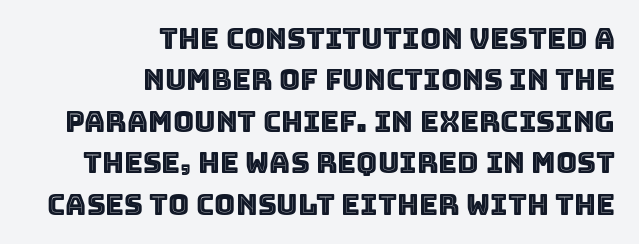
{"italic": "no", "width": "normal", "x_height": "large", "monospaced": "no", "underline": "no", "align": "right", "line_spacing": "normal", "line_spacing_ratio": 1.43, "letter_spacing": "normal", "letter_spacing_em": 0.0, "glyph_px": 29}
